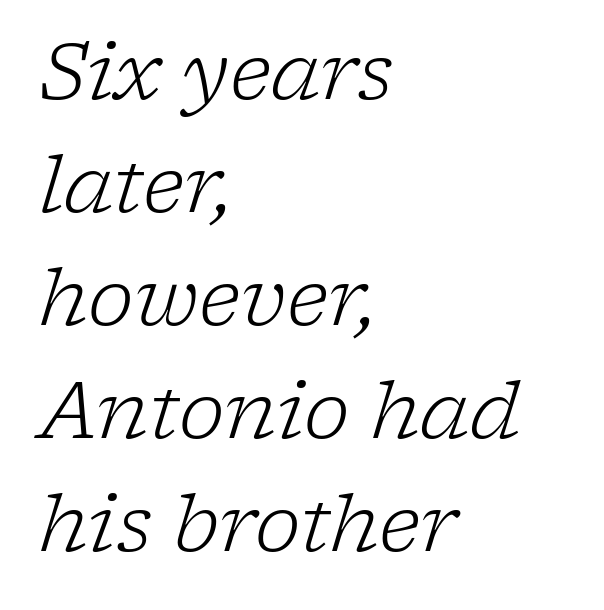
Q: Is the text bold? A: No.
Q: Is the text italic (slanted)? A: Yes, it leans right by about 17 degrees.
Q: Is the typeface a serif or a sans-serif typeface? A: Serif.
Q: Is the text underlined? A: No.
Q: How is the paragraph aligned? A: Left-aligned.
Q: Is the spacing between letters normal or unusually wide? A: Normal.
Q: Is the spacing between lines tight, normal or loose? A: Normal.
Q: Width (condensed, normal, or wide)? A: Normal.
Q: Stroke contrast? A: Low.
Q: x-height? A: Medium.
Q: Monospaced? A: No.
